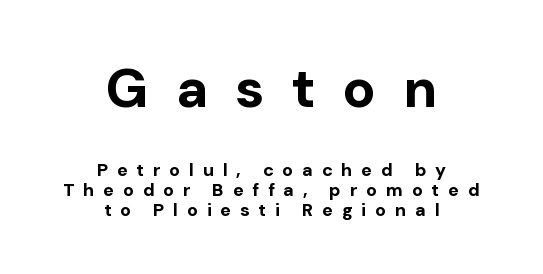
Q: Is the text bold? A: Yes.
Q: Is the text italic (slanted)? A: No, it is upright.
Q: Is the typeface a serif or a sans-serif typeface? A: Sans-serif.
Q: Is the text underlined? A: No.
Q: How is the paragraph aligned? A: Centered.
Q: Is the spacing between letters normal or unusually wide? A: Unusually wide.
Q: Is the spacing between lines tight, normal or loose? A: Tight.
Q: Which block of text is set in a larger size, the first (top) or the second (bottom)? A: The first (top) one.
Q: Width (condensed, normal, or wide)? A: Normal.
Q: Stroke contrast? A: Low.
Q: x-height? A: Medium.
Q: Monospaced? A: No.
